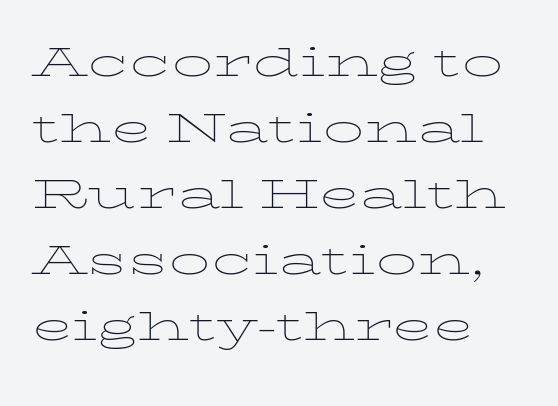
Where is the straight margin? On the left. Posture: upright roman. Heft: none added — not bold. The line texture is even and compact thanks to regular tracking.
